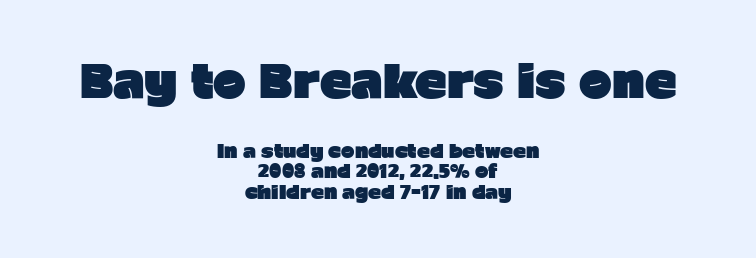
The image shows 44 px heavy sans-serif type, upright; set centered, tight line spacing (1.15x), normal letter spacing, not underlined; the first (top) block is 2.44x larger; low stroke contrast and a medium x-height.
